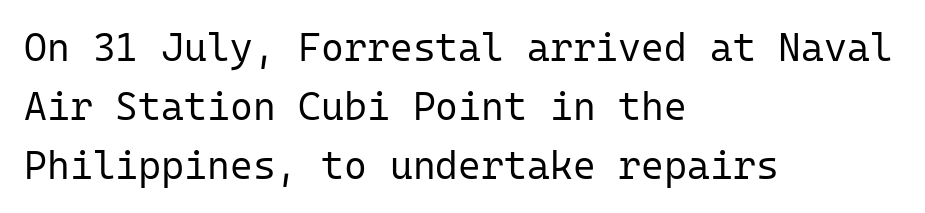
Designer's note — italics off, roman on. The gaps between neighbouring characters are ordinary and unremarkable. Layout note: lines flush left. Line spacing here is normal. I'd call this a sans setting — the letters go barefoot.
